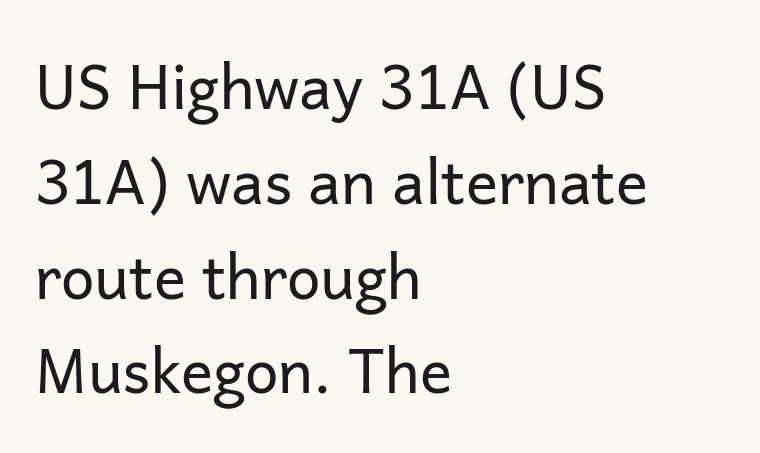
Q: Is the text bold? A: No.
Q: Is the text italic (slanted)? A: No, it is upright.
Q: Is the typeface a serif or a sans-serif typeface? A: Sans-serif.
Q: Is the text underlined? A: No.
Q: How is the paragraph aligned? A: Left-aligned.
Q: Is the spacing between letters normal or unusually wide? A: Normal.
Q: Is the spacing between lines tight, normal or loose? A: Normal.
Q: Width (condensed, normal, or wide)? A: Normal.
Q: Stroke contrast? A: Low.
Q: x-height? A: Medium.
Q: Monospaced? A: No.
